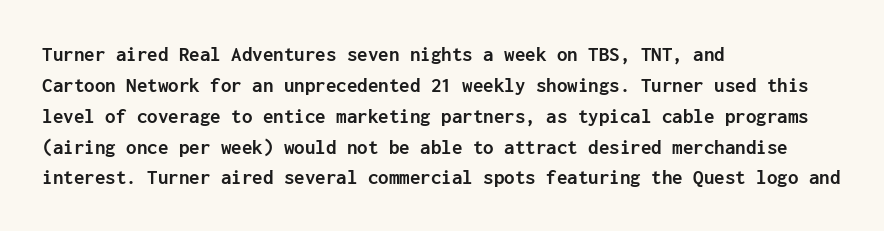
{"italic": "no", "bold": "yes", "underline": "no", "align": "left", "line_spacing": "normal", "line_spacing_ratio": 1.47, "letter_spacing": "normal", "letter_spacing_em": 0.0, "glyph_px": 21}
